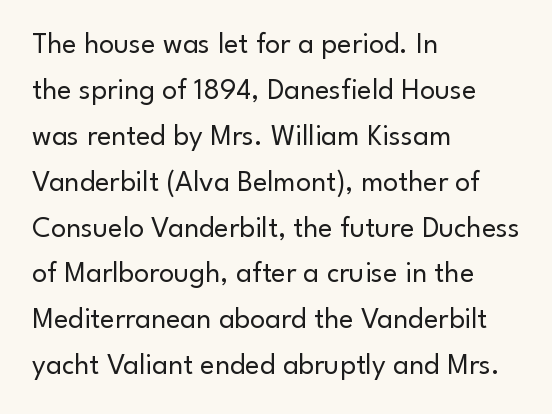
The image shows 30 px regular-weight sans-serif type, upright; set left-aligned, normal line spacing (1.53x), normal letter spacing, not underlined; low stroke contrast and a small x-height.
